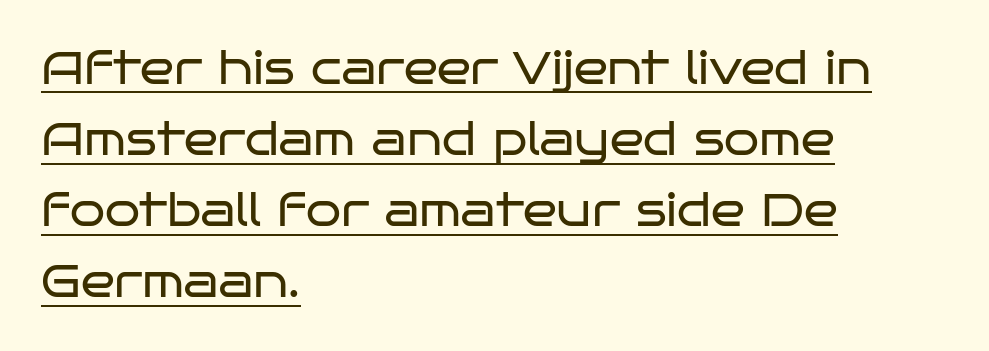
Rows of type keep a routine distance in the vertical direction. Caption: multi-line text, flush left, ragged right. Glyph-to-glyph distance matches everyday printed text. Italic? Not at all — the glyphs are vertical. Compared with undecorated copy, this sample adds a rule below the words. A quiet, ordinary-to-light weight characterises the typeface.
